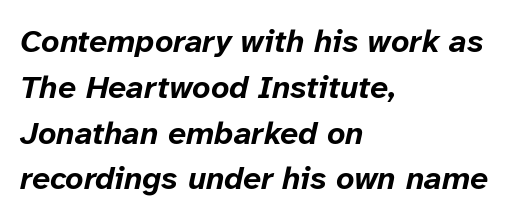
The rendering uses a moderate line-height, typical for paragraphs. Every row of glyphs begins at an identical x-position on the left. Characters follow at the spacing the type designer built in. Here the designer chose a conventional face with non-uniform glyph widths. Does the lettering tilt? It does — this is italic.
